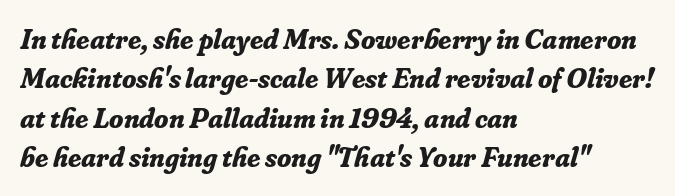
The image shows 29 px bold serif type, italic (leaning right); set left-aligned, normal line spacing (1.36x), normal letter spacing, not underlined; low stroke contrast and a small x-height.
